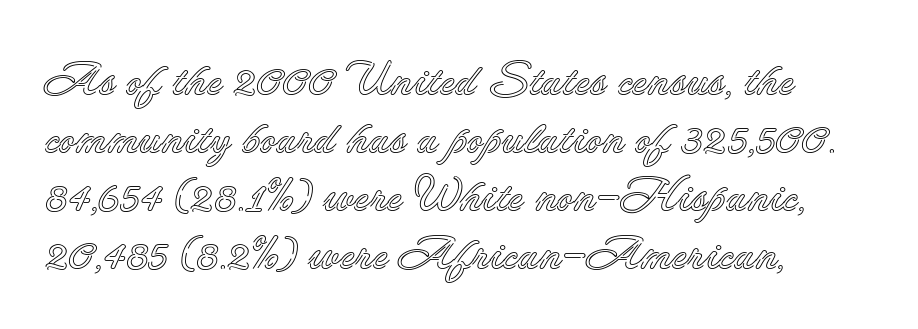
{"width": "normal", "x_height": "small", "monospaced": "no", "underline": "no", "align": "left", "line_spacing": "normal", "line_spacing_ratio": 1.26, "letter_spacing": "normal", "letter_spacing_em": 0.0, "glyph_px": 46}
